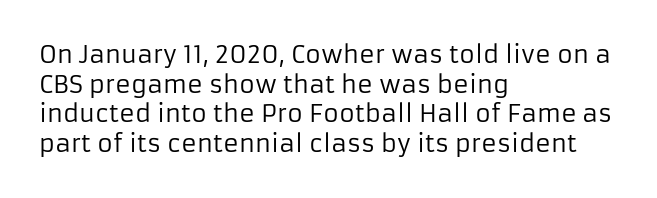
The image shows 24 px text type, upright; set left-aligned, line spacing 1.23x, normal letter spacing, not underlined.
